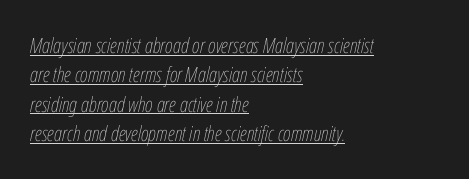
{"italic": "yes", "lean": "right", "slant_degrees": 12, "bold": "no", "underline": "yes", "align": "left", "line_spacing": "normal", "line_spacing_ratio": 1.4, "letter_spacing": "normal", "letter_spacing_em": 0.0, "glyph_px": 21}
